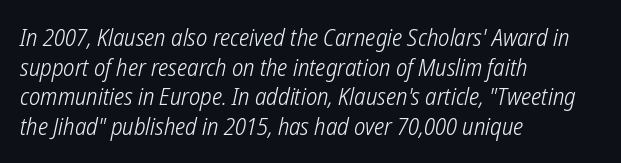
{"bold": "no", "underline": "no", "align": "left", "line_spacing_ratio": 1.23, "letter_spacing": "normal", "letter_spacing_em": 0.0, "glyph_px": 24}
